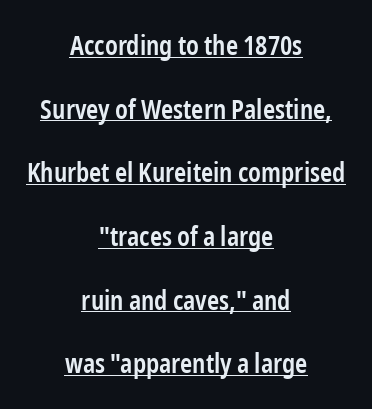
{"italic": "no", "bold": "semi", "underline": "yes", "align": "center", "line_spacing": "loose", "line_spacing_ratio": 2.45, "letter_spacing": "normal", "letter_spacing_em": 0.0, "glyph_px": 26}
